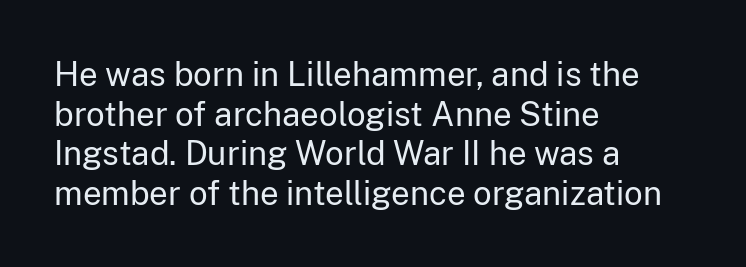
Q: Is the text bold? A: No.
Q: Is the text italic (slanted)? A: No, it is upright.
Q: Is the typeface a serif or a sans-serif typeface? A: Sans-serif.
Q: Is the text underlined? A: No.
Q: How is the paragraph aligned? A: Left-aligned.
Q: Is the spacing between letters normal or unusually wide? A: Normal.
Q: Width (condensed, normal, or wide)? A: Normal.
Q: Stroke contrast? A: Low.
Q: x-height? A: Medium.
Q: Monospaced? A: No.
